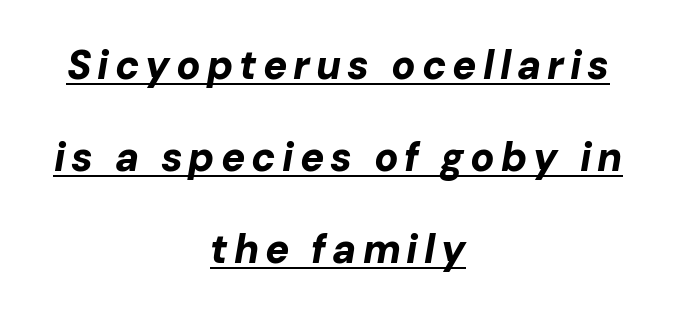
A great deal of white space separates one row of letters from the next. A typesetter would call this proportional, since set widths differ per character. Tall strokes in this sample are angled rather than plumb. This sample carries an underscore along the baseline area. Students, this is bold: see how much ink each stroke carries.
